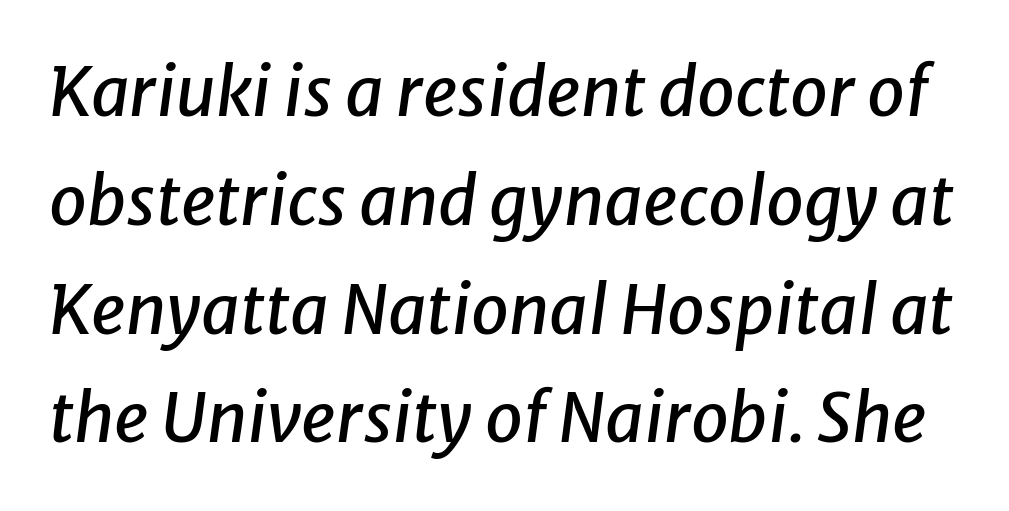
The image shows 68 px text type, italic (leaning right); set normal line spacing (1.6x), normal letter spacing, not underlined; low stroke contrast and a medium x-height.
